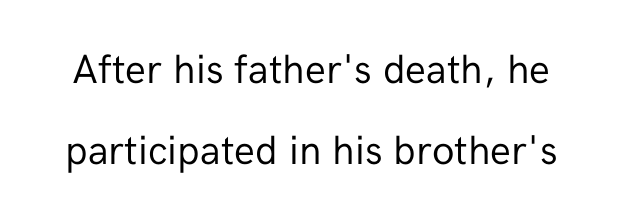
{"serif": "no", "italic": "no", "bold": "no", "weight": "regular", "width": "normal", "stroke_contrast": "low", "x_height": "medium", "monospaced": "no", "underline": "no", "line_spacing": "loose", "line_spacing_ratio": 1.98, "letter_spacing": "normal", "letter_spacing_em": 0.0, "glyph_px": 41}
